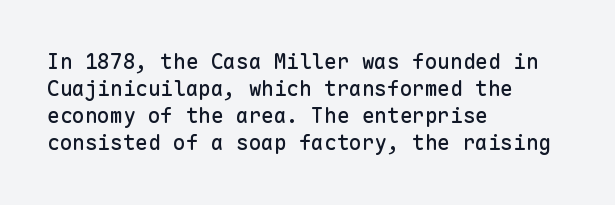
The letters stand straight up with perfectly vertical stems. Tracking here is standard; glyphs follow each other at the usual distance. Whoever set this chose a conventional vertical rhythm. The paragraph has a hard left edge and a soft right edge. Has an underline been added? It has not.
